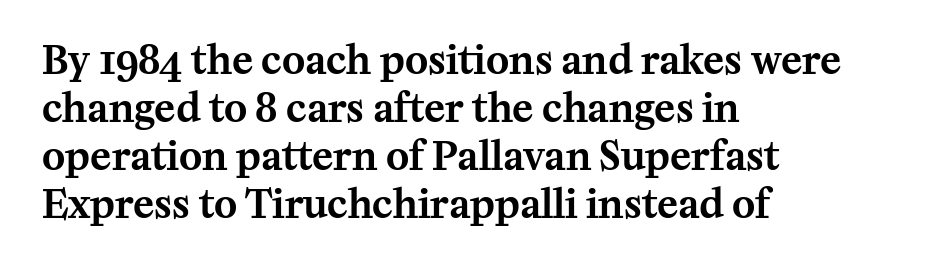
The image shows 39 px serif type, upright; set left-aligned, line spacing 1.23x, normal letter spacing, not underlined; medium stroke contrast and a medium x-height.
